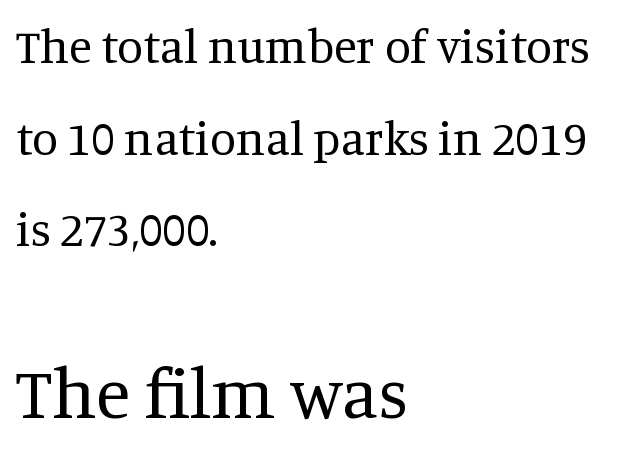
{"serif": "yes", "italic": "no", "bold": "no", "weight": "regular", "width": "normal", "stroke_contrast": "medium", "x_height": "large", "monospaced": "no", "underline": "no", "align": "left", "line_spacing": "loose", "line_spacing_ratio": 1.95, "letter_spacing": "normal", "letter_spacing_em": 0.0, "larger_block": "second", "size_ratio": 1.51, "glyph_px": 71}
